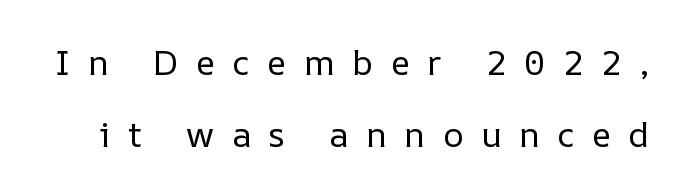
Each letter keeps its own natural width here, so spacing adapts to shape. Has an underline been added? It has not. These lines were composed using upright roman letters. Between one letter and the next there's a generous, obvious gap.
